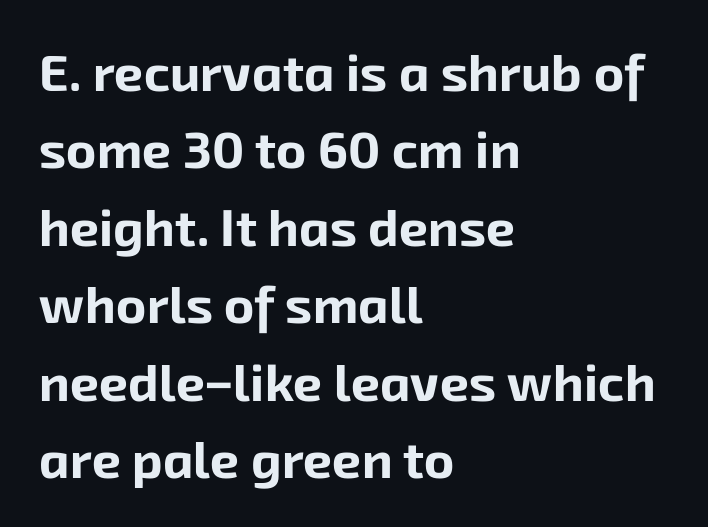
{"serif": "no", "bold": "yes", "weight": "bold", "width": "normal", "stroke_contrast": "low", "x_height": "medium", "monospaced": "no", "underline": "no", "align": "left", "line_spacing": "normal", "line_spacing_ratio": 1.49, "letter_spacing": "normal", "letter_spacing_em": 0.0, "glyph_px": 52}
